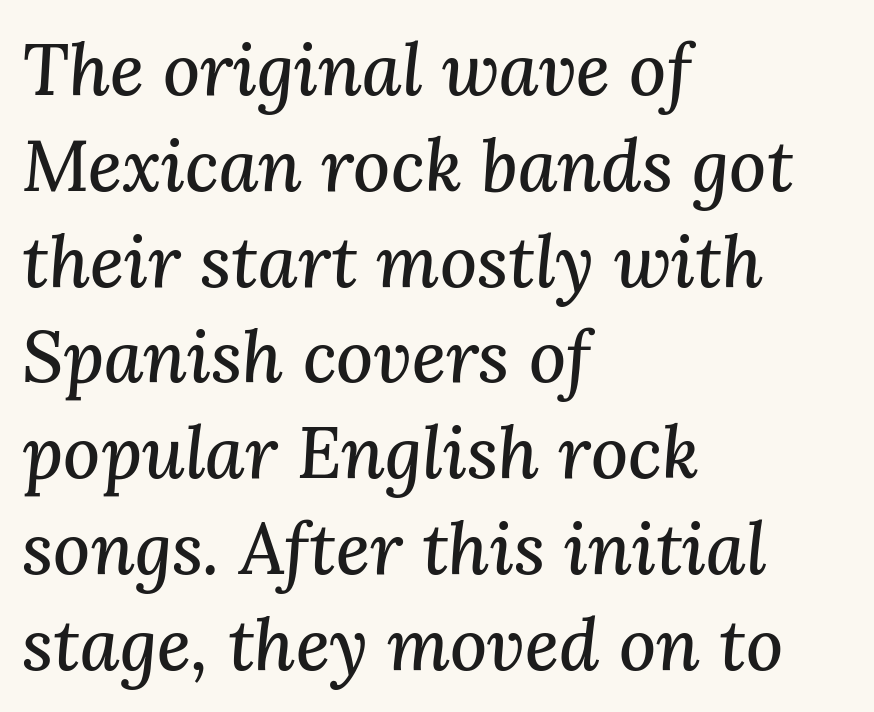
{"serif": "yes", "italic": "yes", "lean": "right", "slant_degrees": 3, "width": "normal", "stroke_contrast": "medium", "x_height": "medium", "monospaced": "no", "underline": "no", "align": "left", "line_spacing": "normal", "line_spacing_ratio": 1.33, "letter_spacing": "normal", "letter_spacing_em": 0.0, "glyph_px": 72}
